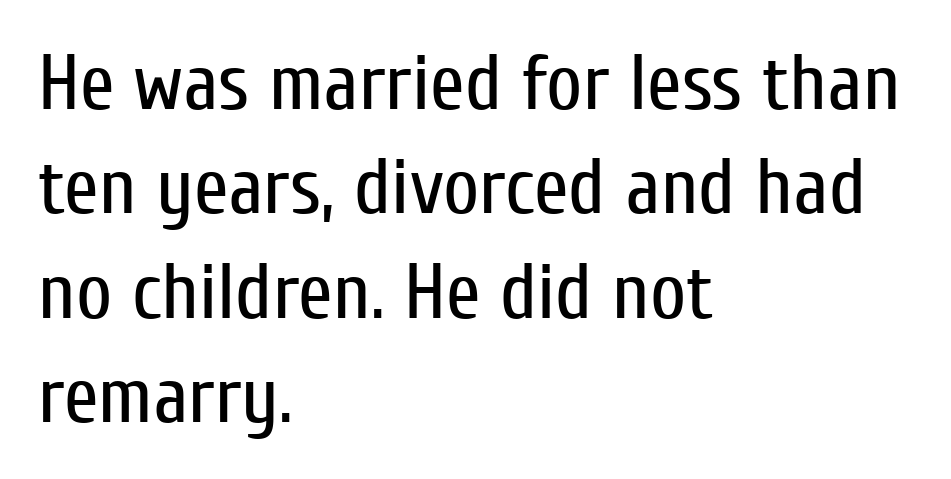
This sample has the flowing, uneven cadence of proportional lettering. Does extra space separate the letters? No, they use regular spacing. This is sans-serif lettering, the kind often seen on screens and signage. The area under the type is left untouched. The space between consecutive lines is moderate.
